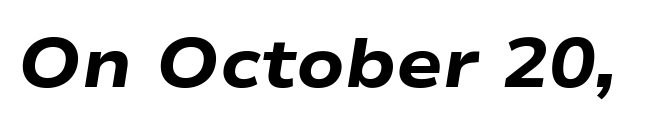
The image shows 69 px heavy, wide type, italic (leaning right); set normal letter spacing, not underlined; low stroke contrast and a medium x-height.
